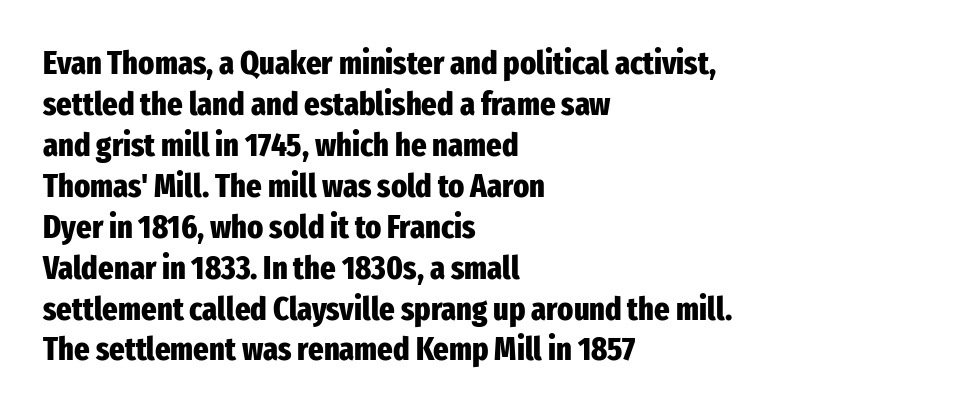
The image shows 33 px heavy, condensed sans-serif type, upright; set left-aligned, line spacing 1.24x, normal letter spacing, not underlined; low stroke contrast and a medium x-height.
